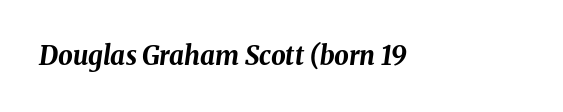
Q: Is the text bold? A: Yes.
Q: Is the text italic (slanted)? A: Yes, it leans right by about 8 degrees.
Q: Is the text underlined? A: No.
Q: Is the spacing between letters normal or unusually wide? A: Normal.
